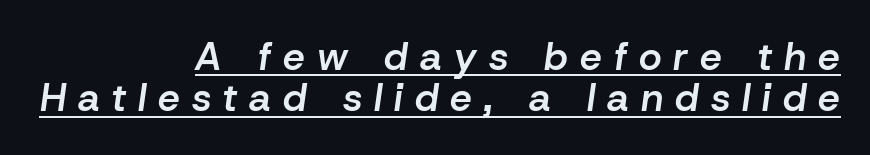
{"italic": "yes", "lean": "right", "slant_degrees": 8, "bold": "semi", "weight": "semibold", "width": "normal", "stroke_contrast": "low", "x_height": "medium", "monospaced": "no", "underline": "yes", "align": "right", "line_spacing": "tight", "line_spacing_ratio": 1.06, "letter_spacing": "wide", "letter_spacing_em": 0.31, "glyph_px": 39}
